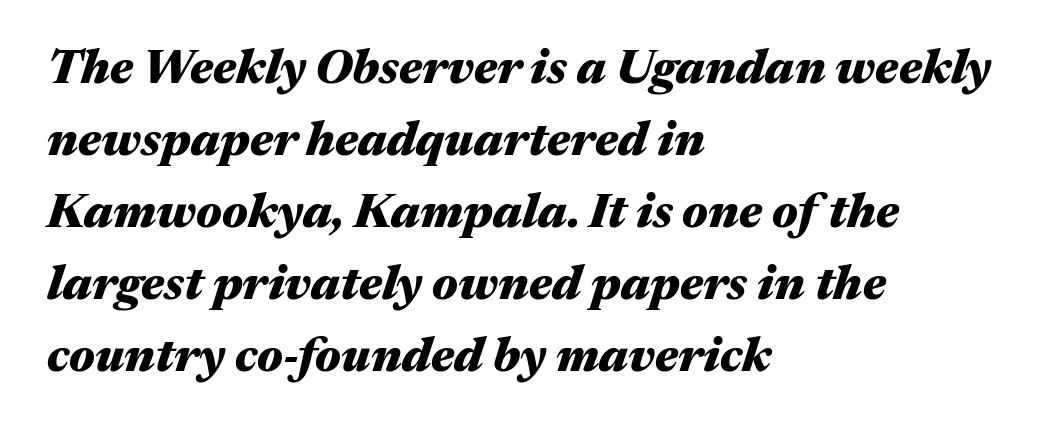
The leading is moderate, giving the passage an even texture. If you drew a ruler down the left edge, every line would touch it. Characters follow at the spacing the type designer built in. Check under the words: just untouched page.
